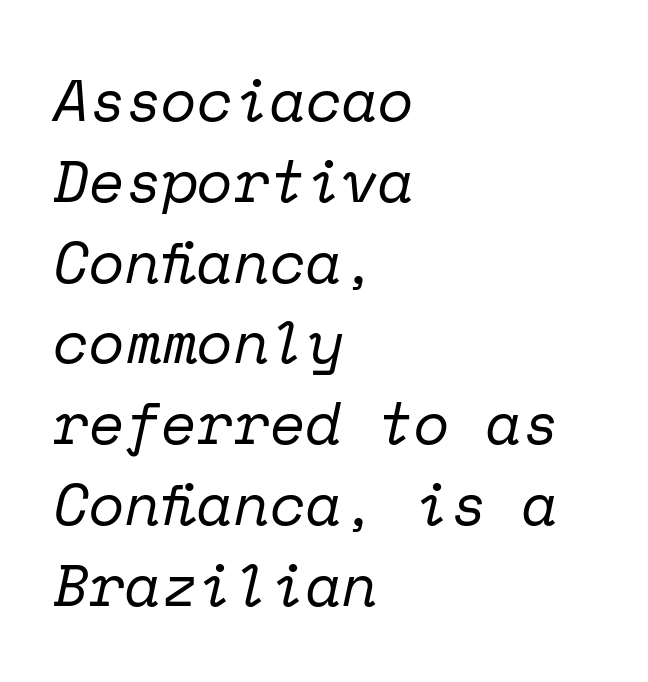
Q: Is the text bold? A: No.
Q: Is the text italic (slanted)? A: Yes, it leans right by about 12 degrees.
Q: Is the typeface a serif or a sans-serif typeface? A: Serif.
Q: Is the text underlined? A: No.
Q: How is the paragraph aligned? A: Left-aligned.
Q: Is the spacing between letters normal or unusually wide? A: Normal.
Q: Is the spacing between lines tight, normal or loose? A: Normal.
Q: Width (condensed, normal, or wide)? A: Normal.
Q: Stroke contrast? A: Low.
Q: x-height? A: Medium.
Q: Monospaced? A: Yes.
